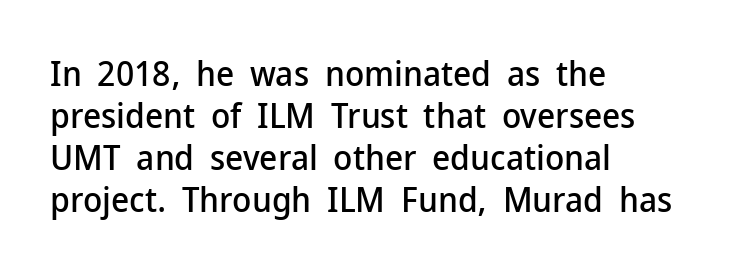
The image shows 35 px sans-serif type, upright; set left-aligned, line spacing 1.2x, normal letter spacing, not underlined; low stroke contrast and a medium x-height.
